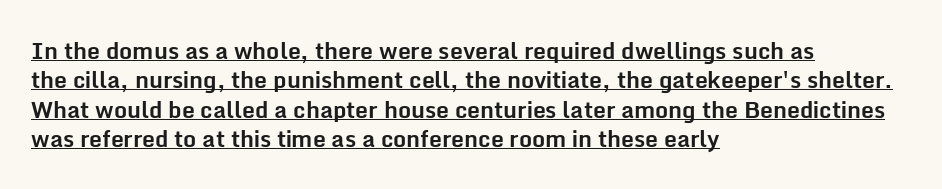
{"italic": "no", "bold": "yes", "underline": "yes", "align": "left", "line_spacing": "normal", "line_spacing_ratio": 1.28, "letter_spacing": "normal", "letter_spacing_em": 0.0, "glyph_px": 23}
